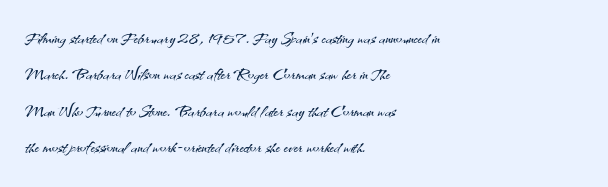
The image shows 23 px text type; set left-aligned, normal line spacing (1.58x), normal letter spacing, not underlined.
